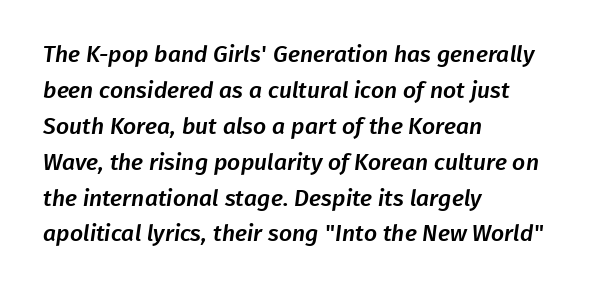
The lines sit at an ordinary, default distance from one another. The space beneath each line is pristine and unruled. These lines are set flush left with a ragged right edge. Does extra space separate the letters? No, they use regular spacing.
